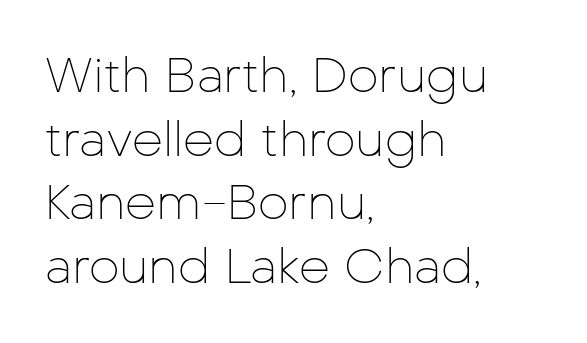
{"serif": "no", "italic": "no", "bold": "no", "weight": "thin", "width": "normal", "stroke_contrast": "low", "x_height": "medium", "monospaced": "no", "underline": "no", "align": "left", "line_spacing": "normal", "line_spacing_ratio": 1.3, "letter_spacing": "normal", "letter_spacing_em": 0.0, "glyph_px": 49}
